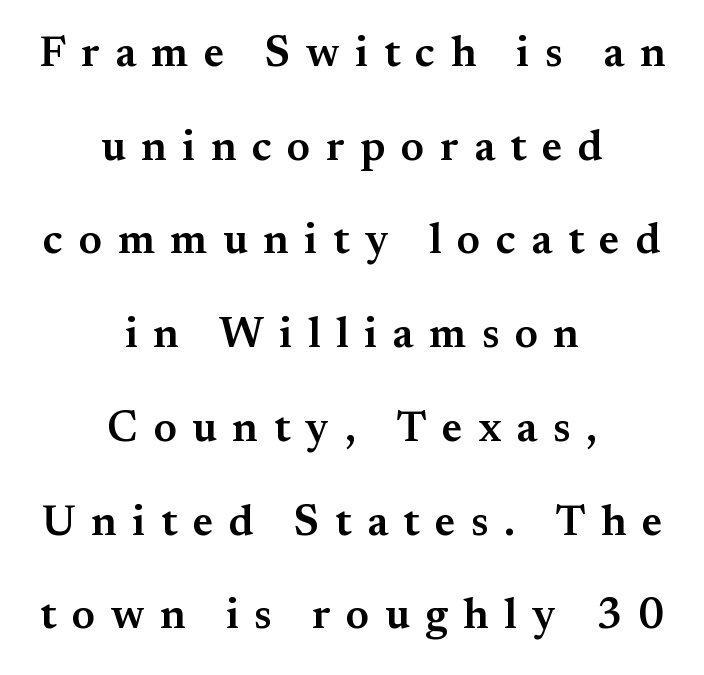
{"serif": "yes", "italic": "no", "bold": "semi", "weight": "semibold", "width": "normal", "stroke_contrast": "medium", "x_height": "small", "monospaced": "no", "underline": "no", "align": "center", "line_spacing": "loose", "line_spacing_ratio": 2.18, "letter_spacing": "wide", "letter_spacing_em": 0.36, "glyph_px": 43}
